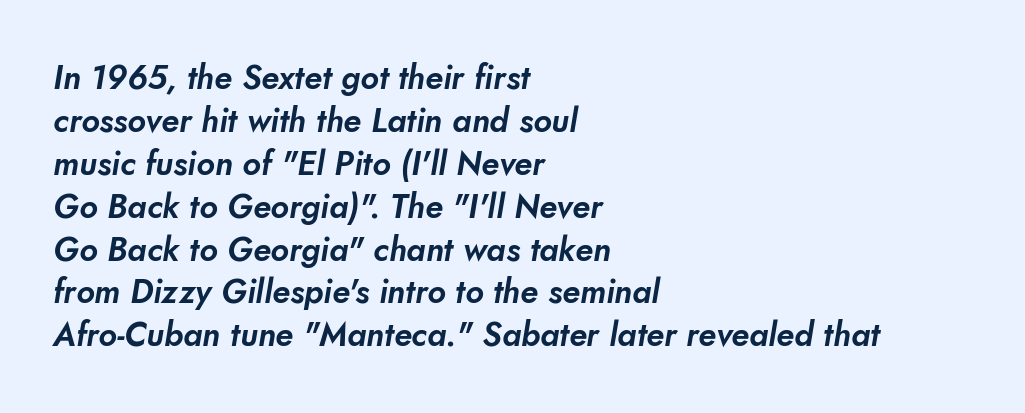
Q: Is the typeface a serif or a sans-serif typeface? A: Sans-serif.
Q: Is the text underlined? A: No.
Q: How is the paragraph aligned? A: Left-aligned.
Q: Is the spacing between letters normal or unusually wide? A: Normal.
Q: Is the spacing between lines tight, normal or loose? A: Normal.
Q: Width (condensed, normal, or wide)? A: Normal.
Q: Stroke contrast? A: Low.
Q: x-height? A: Small.
Q: Monospaced? A: No.
